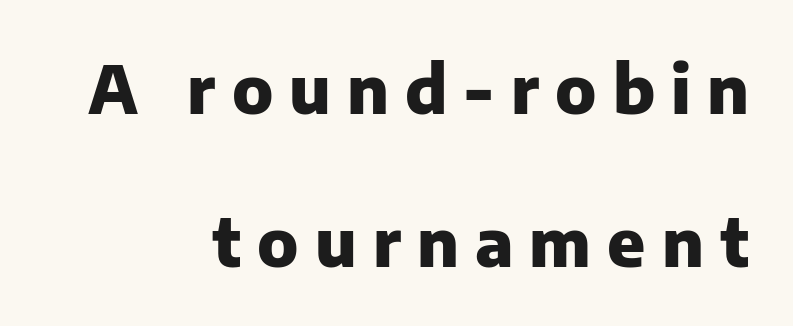
{"serif": "no", "italic": "no", "bold": "yes", "weight": "heavy", "width": "normal", "stroke_contrast": "low", "x_height": "medium", "monospaced": "no", "underline": "no", "align": "right", "line_spacing": "loose", "line_spacing_ratio": 2.28, "letter_spacing": "wide", "letter_spacing_em": 0.24, "glyph_px": 67}
